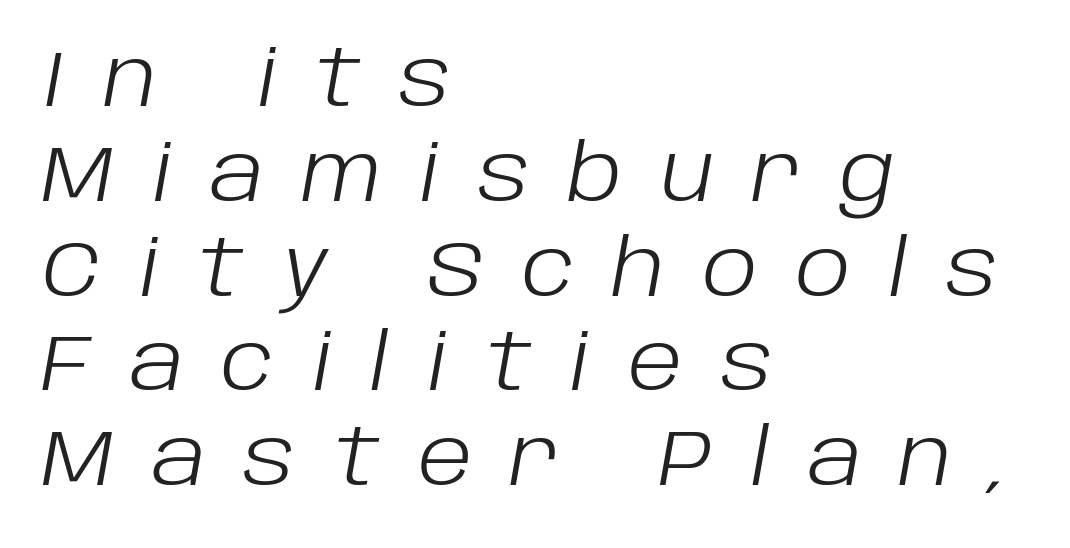
Think of a printed novel: that variable character pitch is what you see here. The lines in this sample share a left origin and differ only in where they stop. The passage shown is not bold in any degree. Slant detected: the letters are inclined.
